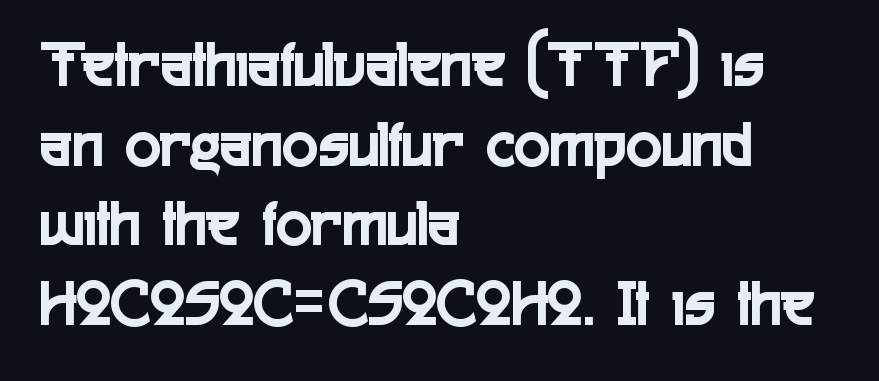
The image shows 67 px condensed sans-serif type, upright; set left-aligned, line spacing 1.19x, normal letter spacing, not underlined; a medium x-height.
